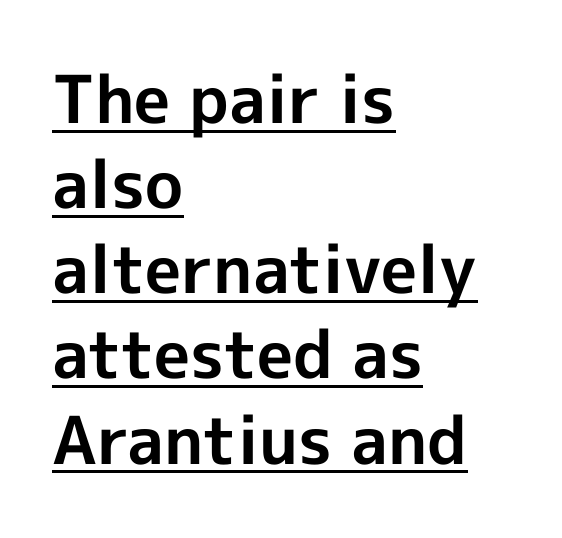
The image shows 66 px bold sans-serif type, upright; set left-aligned, normal line spacing (1.29x), normal letter spacing, underlined; a medium x-height.
